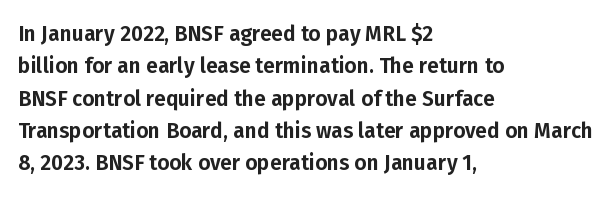
{"italic": "no", "underline": "no", "align": "left", "line_spacing": "normal", "line_spacing_ratio": 1.54, "letter_spacing": "normal", "letter_spacing_em": 0.0, "glyph_px": 21}
